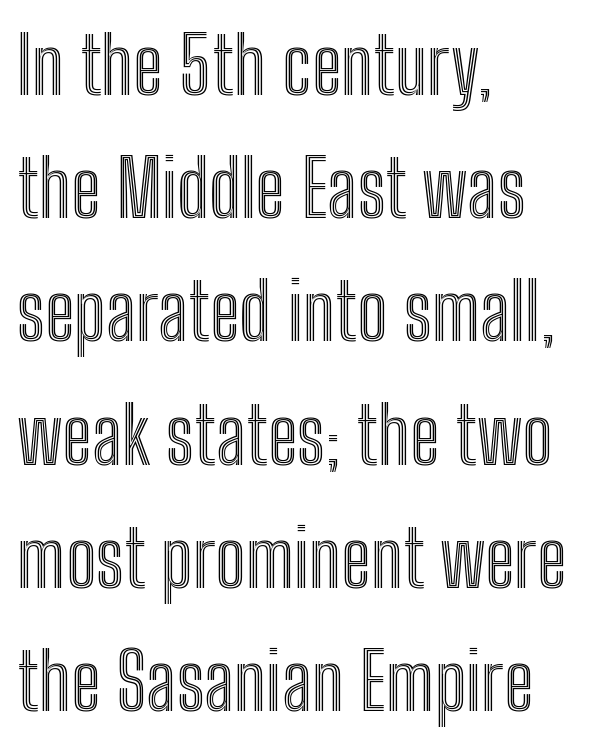
{"italic": "no", "width": "condensed", "x_height": "medium", "monospaced": "no", "underline": "no", "align": "left", "line_spacing": "normal", "line_spacing_ratio": 1.56, "letter_spacing": "normal", "letter_spacing_em": 0.0, "glyph_px": 79}
